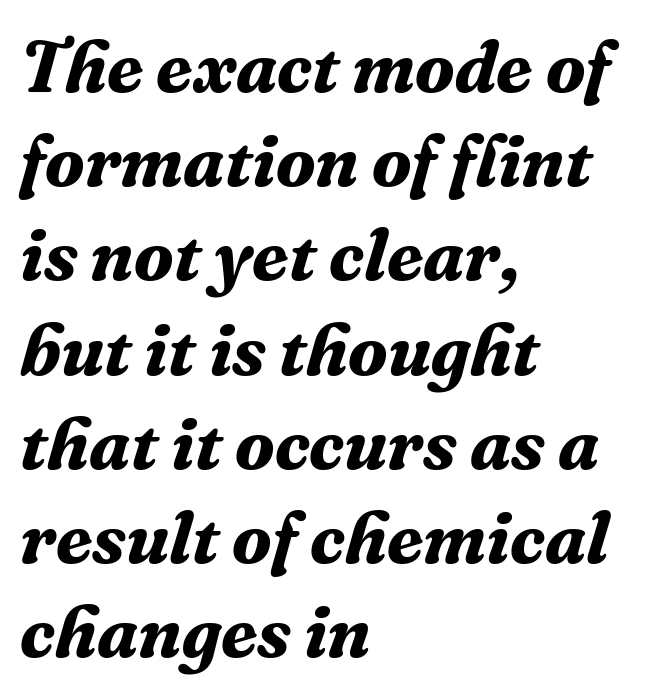
{"serif": "yes", "italic": "yes", "lean": "right", "slant_degrees": 16, "bold": "yes", "weight": "bold", "width": "normal", "stroke_contrast": "medium", "x_height": "medium", "monospaced": "no", "underline": "no", "align": "left", "line_spacing": "normal", "line_spacing_ratio": 1.29, "letter_spacing": "normal", "letter_spacing_em": 0.0, "glyph_px": 73}
